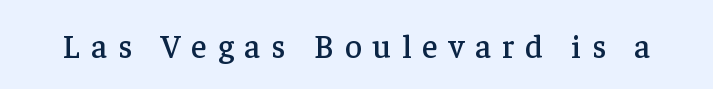
The image shows 33 px serif type, upright; set unusually wide letter spacing (+0.33 em), not underlined; low stroke contrast and a medium x-height.
